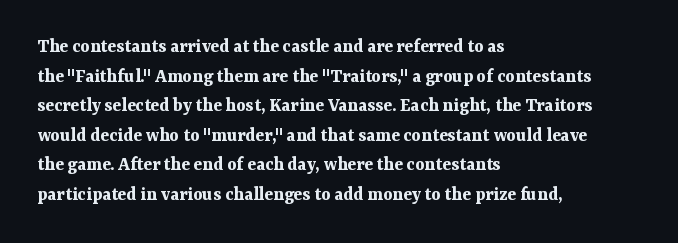
The rendering uses a bold face; every stroke is thick and dark. Compared with a centered layout, this one pins lines to the left instead. Underline: absent. In terms of letterspacing, this is plain default setting. Italic: no, the glyphs are upright roman. How would I describe the line gaps? Plain and ordinary.
